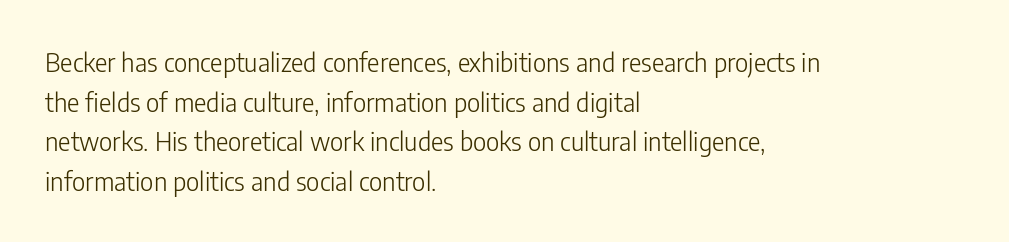
Q: Is the text bold? A: No.
Q: Is the text italic (slanted)? A: No, it is upright.
Q: Is the text underlined? A: No.
Q: How is the paragraph aligned? A: Left-aligned.
Q: Is the spacing between letters normal or unusually wide? A: Normal.
Q: Is the spacing between lines tight, normal or loose? A: Normal.
